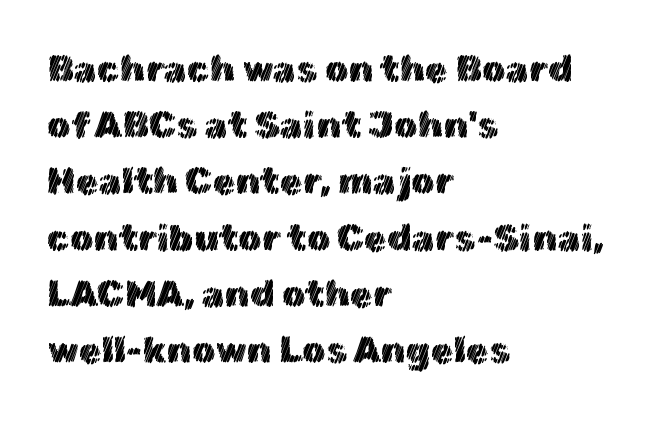
Q: Is the text italic (slanted)? A: No, it is upright.
Q: Is the text underlined? A: No.
Q: How is the paragraph aligned? A: Left-aligned.
Q: Is the spacing between letters normal or unusually wide? A: Normal.
Q: Is the spacing between lines tight, normal or loose? A: Normal.
Q: Width (condensed, normal, or wide)? A: Normal.
Q: x-height? A: Medium.
Q: Monospaced? A: No.
